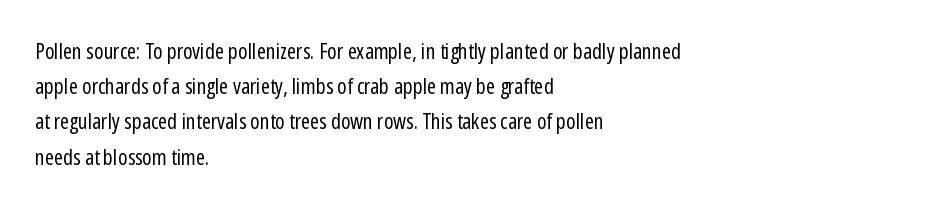
A quiet, ordinary-to-light weight characterises the typeface. Default kerning and tracking; the words read as compact shapes. These lines stack with their left ends in a neat column. The leading is moderate, giving the passage an even texture.
